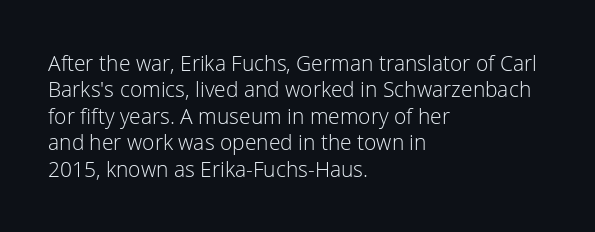
The rendering uses a moderate line-height, typical for paragraphs. Only glyphs here, with clear space below each row. The passage is arranged the way most books set body copy — flush left. Spacing between characters is what you'd get straight out of the box.
